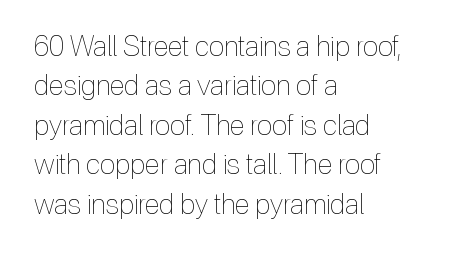
Caption: face not bold, strokes unweighted. Glyph-to-glyph distance matches everyday printed text. When letters stand straight like this, we call the style roman or upright. The text block is weighted toward the left margin, trailing off unevenly rightward.
